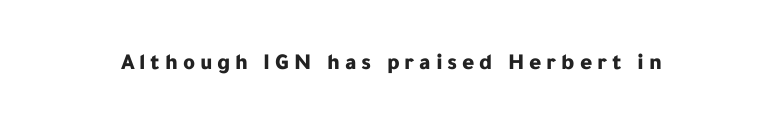
Q: Is the text bold? A: Yes.
Q: Is the text italic (slanted)? A: No, it is upright.
Q: Is the text underlined? A: No.
Q: Is the spacing between letters normal or unusually wide? A: Unusually wide.
